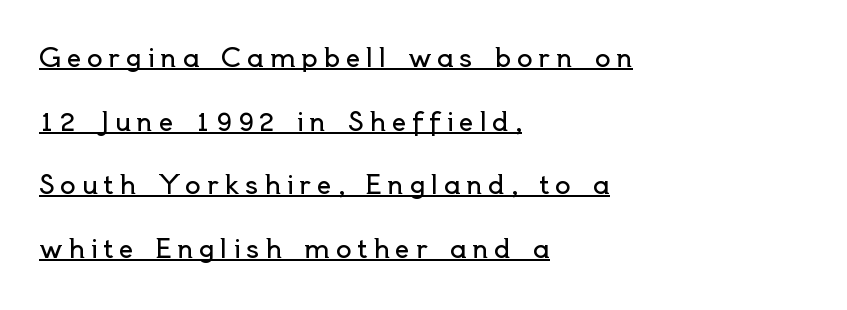
Q: Is the text bold? A: No.
Q: Is the text italic (slanted)? A: No, it is upright.
Q: Is the text underlined? A: Yes.
Q: How is the paragraph aligned? A: Left-aligned.
Q: Is the spacing between letters normal or unusually wide? A: Unusually wide.
Q: Is the spacing between lines tight, normal or loose? A: Loose.
